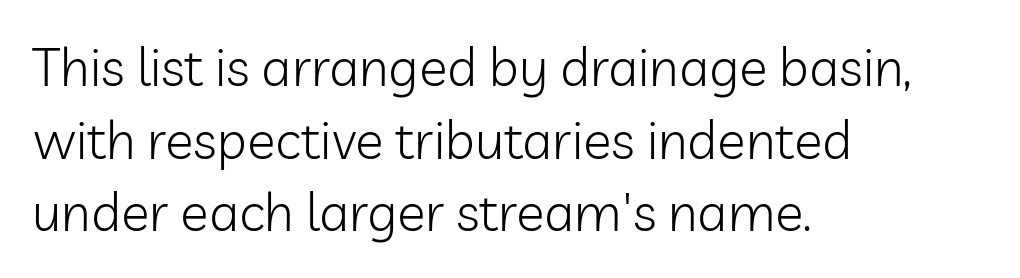
The image shows 53 px light sans-serif type, upright; set left-aligned, normal line spacing (1.37x), normal letter spacing, not underlined; low stroke contrast and a medium x-height.
